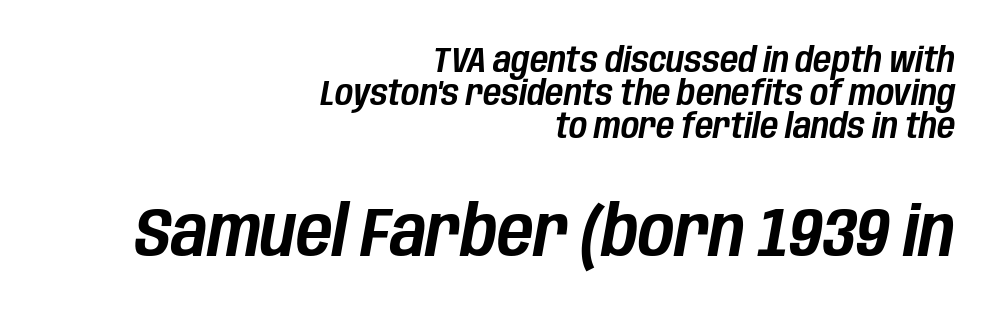
Q: Is the text italic (slanted)? A: Yes, it leans right by about 10 degrees.
Q: Is the text underlined? A: No.
Q: How is the paragraph aligned? A: Right-aligned.
Q: Is the spacing between letters normal or unusually wide? A: Normal.
Q: Is the spacing between lines tight, normal or loose? A: Tight.
Q: Which block of text is set in a larger size, the first (top) or the second (bottom)? A: The second (bottom) one.
Q: Width (condensed, normal, or wide)? A: Condensed.
Q: Stroke contrast? A: Low.
Q: x-height? A: Large.
Q: Monospaced? A: No.
